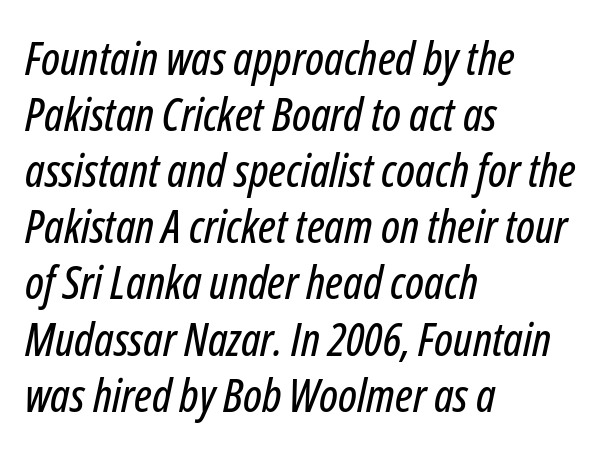
{"italic": "yes", "lean": "right", "slant_degrees": 12, "width": "condensed", "stroke_contrast": "low", "x_height": "medium", "monospaced": "no", "underline": "no", "align": "left", "line_spacing_ratio": 1.22, "letter_spacing": "normal", "letter_spacing_em": 0.0, "glyph_px": 46}
